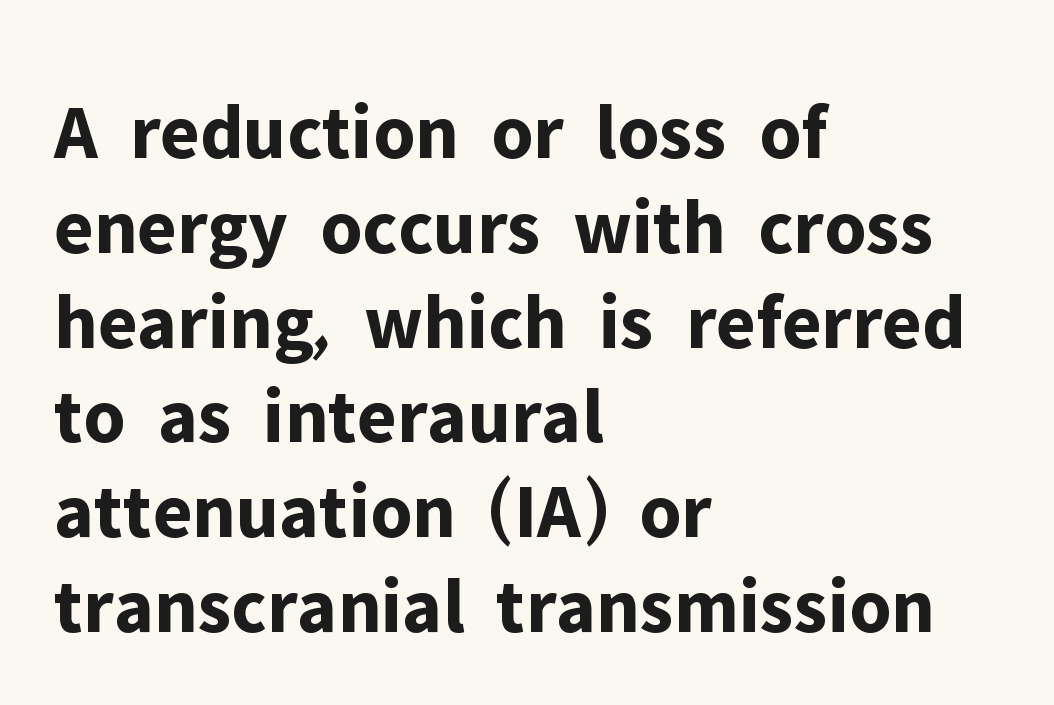
{"serif": "no", "italic": "no", "bold": "yes", "weight": "bold", "width": "normal", "stroke_contrast": "low", "x_height": "medium", "monospaced": "no", "underline": "no", "align": "left", "line_spacing_ratio": 1.2, "letter_spacing": "normal", "letter_spacing_em": 0.0, "glyph_px": 79}
